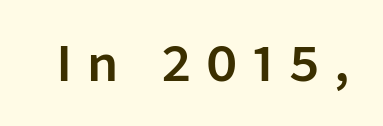
The image shows 49 px sans-serif type, upright; set unusually wide letter spacing (+0.3 em), not underlined; low stroke contrast and a medium x-height.
